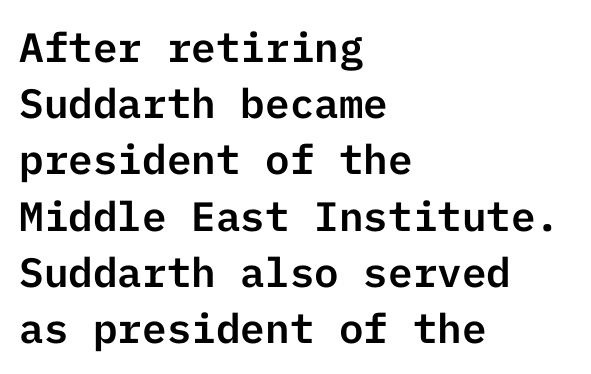
Q: Is the text italic (slanted)? A: No, it is upright.
Q: Is the typeface a serif or a sans-serif typeface? A: Sans-serif.
Q: Is the text underlined? A: No.
Q: How is the paragraph aligned? A: Left-aligned.
Q: Is the spacing between letters normal or unusually wide? A: Normal.
Q: Is the spacing between lines tight, normal or loose? A: Normal.
Q: Width (condensed, normal, or wide)? A: Normal.
Q: Stroke contrast? A: Low.
Q: x-height? A: Medium.
